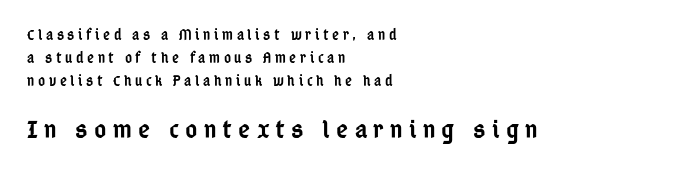
Q: Is the text bold? A: Semi-bold.
Q: Is the text italic (slanted)? A: No, it is upright.
Q: Is the text underlined? A: No.
Q: How is the paragraph aligned? A: Left-aligned.
Q: Is the spacing between letters normal or unusually wide? A: Unusually wide.
Q: Is the spacing between lines tight, normal or loose? A: Normal.
Q: Which block of text is set in a larger size, the first (top) or the second (bottom)? A: The second (bottom) one.
